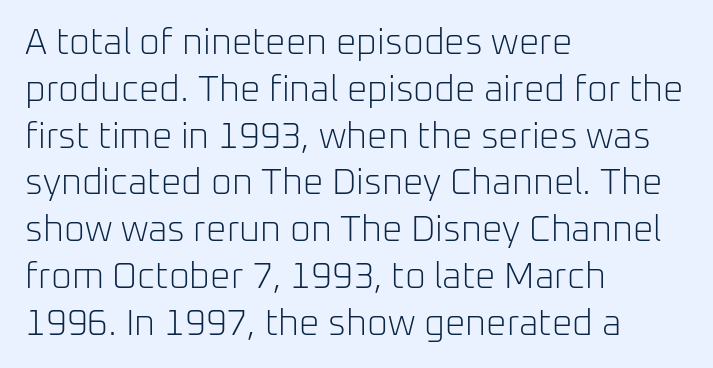
The line-height multiplier appears to be the usual default. The axis of the letterforms is exactly vertical. Honestly, there is no underline to notice here at all. The face used here is rendered with its standard letterfit.
